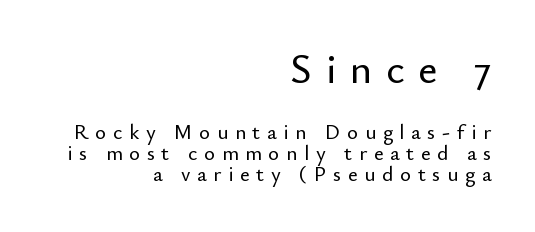
The image shows 42 px sans-serif type, upright; set right-aligned, tight line spacing (0.99x), unusually wide letter spacing (+0.32 em), not underlined; the first (top) block is 2.0x larger; low stroke contrast and a small x-height.
